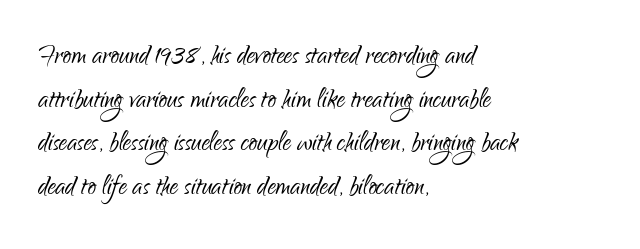
{"serif": "no", "bold": "no", "weight": "light", "width": "condensed", "stroke_contrast": "low", "x_height": "small", "monospaced": "no", "underline": "no", "align": "left", "line_spacing": "normal", "line_spacing_ratio": 1.32, "letter_spacing": "normal", "letter_spacing_em": 0.0, "glyph_px": 33}
